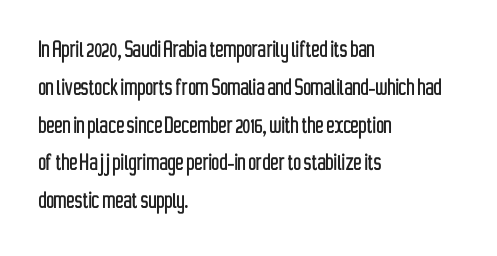
{"italic": "no", "underline": "no", "align": "left", "line_spacing": "normal", "line_spacing_ratio": 1.4, "letter_spacing": "normal", "letter_spacing_em": 0.0, "glyph_px": 27}
